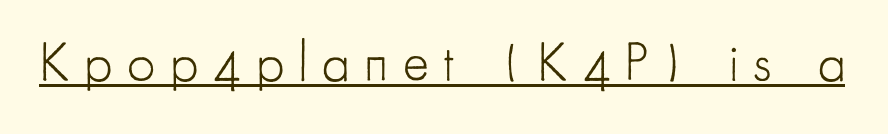
{"serif": "no", "italic": "no", "bold": "no", "weight": "light", "width": "condensed", "stroke_contrast": "low", "x_height": "small", "monospaced": "no", "underline": "yes", "letter_spacing": "wide", "letter_spacing_em": 0.27, "glyph_px": 55}
